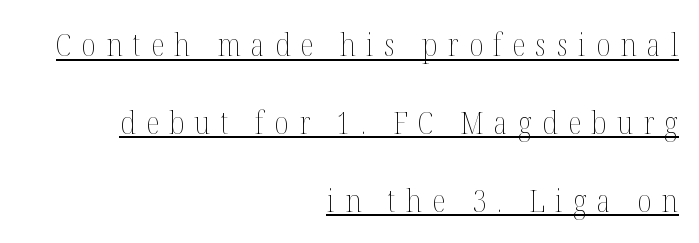
{"italic": "no", "bold": "no", "weight": "thin", "width": "condensed", "stroke_contrast": "medium", "x_height": "medium", "monospaced": "no", "underline": "yes", "align": "right", "line_spacing": "loose", "line_spacing_ratio": 2.43, "letter_spacing": "wide", "letter_spacing_em": 0.32, "glyph_px": 32}
